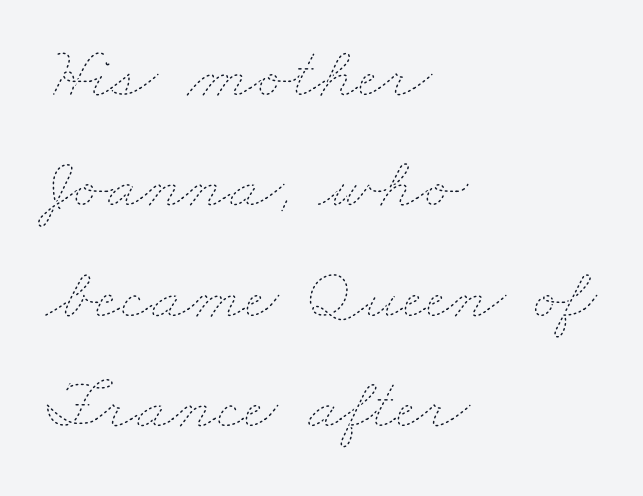
{"bold": "no", "weight": "thin", "width": "wide", "stroke_contrast": "low", "x_height": "small", "monospaced": "no", "underline": "no", "align": "left", "line_spacing": "normal", "line_spacing_ratio": 1.49, "letter_spacing": "normal", "letter_spacing_em": 0.0, "glyph_px": 74}
